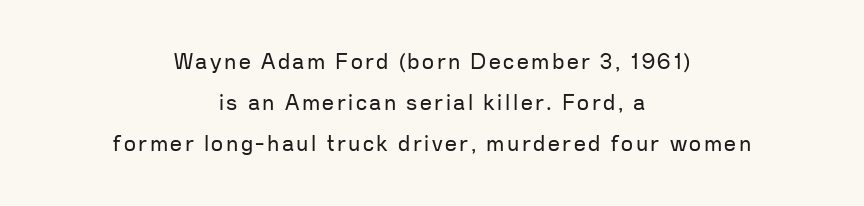
Does the lettering tilt? It doesn't — this is upright. Heaviness? Minimal to ordinary, like unemphasized prose. Caption: multi-line text, centered on the measure. Check the space under the baseline: it is left empty. This block would shrink considerably if given ordinary leading; it's expanded now.
